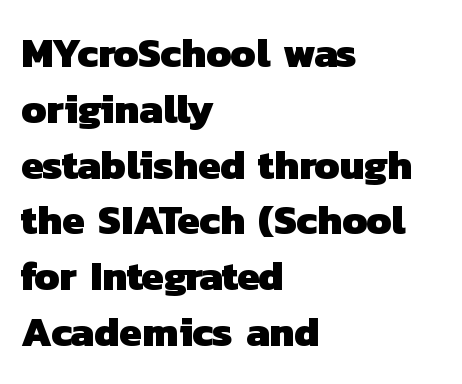
{"serif": "no", "bold": "yes", "weight": "heavy", "width": "normal", "stroke_contrast": "low", "x_height": "medium", "monospaced": "no", "underline": "no", "align": "left", "line_spacing": "normal", "line_spacing_ratio": 1.36, "letter_spacing": "normal", "letter_spacing_em": 0.0, "glyph_px": 41}
